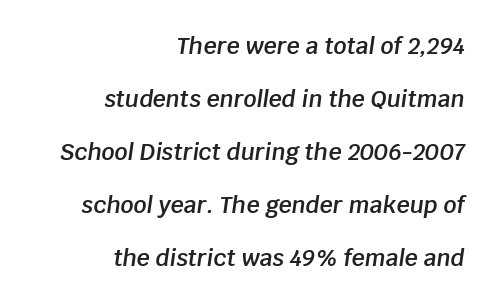
{"italic": "yes", "lean": "right", "slant_degrees": 8, "bold": "semi", "underline": "no", "align": "right", "line_spacing": "loose", "line_spacing_ratio": 2.3, "letter_spacing": "normal", "letter_spacing_em": 0.0, "glyph_px": 23}
